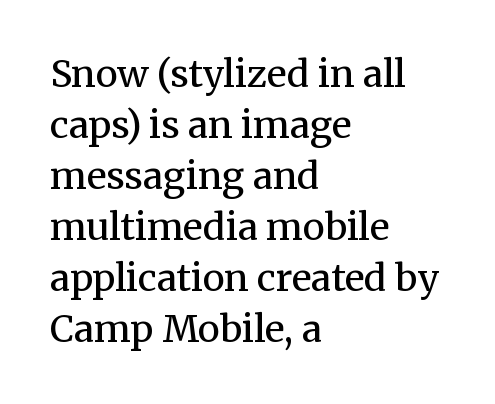
{"serif": "yes", "italic": "no", "bold": "no", "weight": "regular", "width": "normal", "stroke_contrast": "medium", "x_height": "medium", "monospaced": "no", "underline": "no", "align": "left", "line_spacing": "normal", "line_spacing_ratio": 1.38, "letter_spacing": "normal", "letter_spacing_em": 0.0, "glyph_px": 37}
